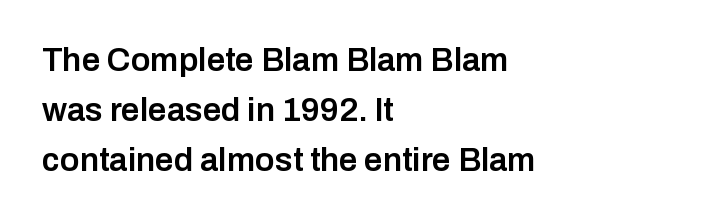
Q: Is the text bold? A: Semi-bold.
Q: Is the text italic (slanted)? A: No, it is upright.
Q: Is the typeface a serif or a sans-serif typeface? A: Sans-serif.
Q: Is the text underlined? A: No.
Q: How is the paragraph aligned? A: Left-aligned.
Q: Is the spacing between letters normal or unusually wide? A: Normal.
Q: Is the spacing between lines tight, normal or loose? A: Normal.
Q: Width (condensed, normal, or wide)? A: Normal.
Q: Stroke contrast? A: Low.
Q: x-height? A: Medium.
Q: Monospaced? A: No.
